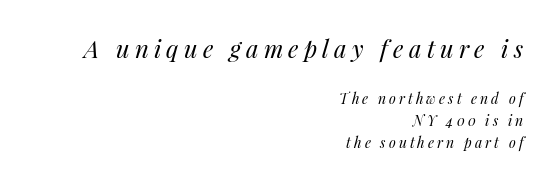
{"italic": "yes", "lean": "right", "slant_degrees": 14, "bold": "no", "underline": "no", "align": "right", "line_spacing": "normal", "line_spacing_ratio": 1.55, "letter_spacing": "wide", "letter_spacing_em": 0.22, "larger_block": "first", "size_ratio": 1.71, "glyph_px": 24}
